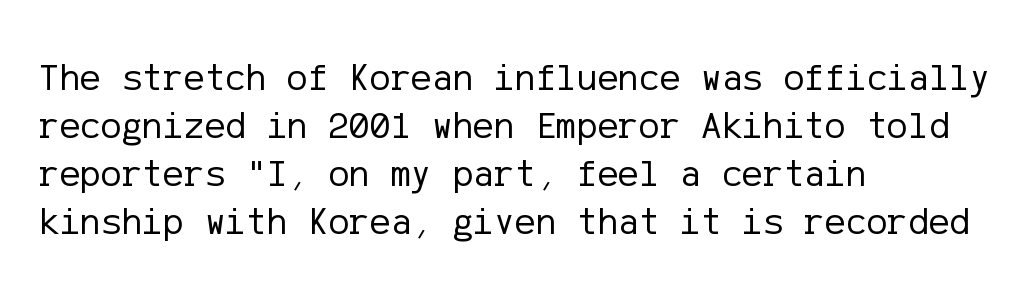
The image shows 39 px regular-weight sans-serif type, upright; set left-aligned, line spacing 1.23x, normal letter spacing, not underlined; low stroke contrast and a medium x-height.
